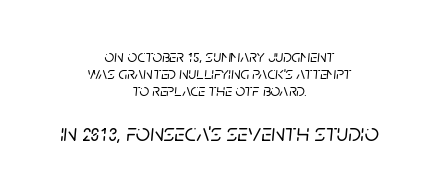
These two chunks differ in scale, with the bottom chunk taking the larger measure. Posture: slanted. Observe the ordinary spacing: letters are neighbours, not strangers. The lines are packed closely together with very little leading. Rule under the text: the space is simply empty. Line starts and ends both wander, symmetrically.
